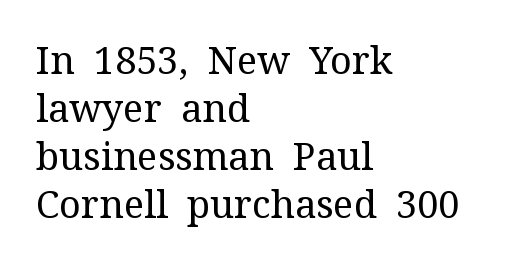
{"serif": "yes", "italic": "no", "bold": "no", "weight": "regular", "width": "normal", "stroke_contrast": "medium", "x_height": "medium", "monospaced": "no", "underline": "no", "align": "left", "line_spacing": "normal", "line_spacing_ratio": 1.26, "letter_spacing": "normal", "letter_spacing_em": 0.0, "glyph_px": 38}
